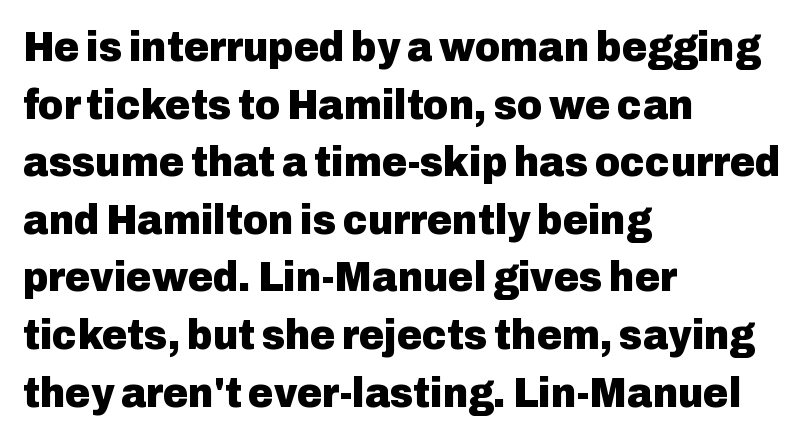
Look at the stroke-to-counter ratio: heavy, a bold. The lines sit at an ordinary, default distance from one another. Rendered with straight, roman letterforms. Standard letterfit; no display-style spreading of the glyphs. Descenders are the only things crossing below the line. The passage is arranged the way most books set body copy — flush left.
